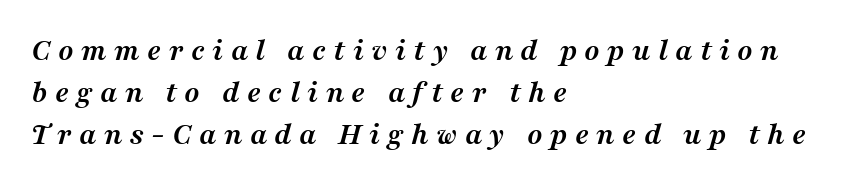
{"serif": "yes", "italic": "yes", "lean": "right", "slant_degrees": 16, "bold": "yes", "weight": "semibold", "width": "normal", "stroke_contrast": "medium", "x_height": "medium", "monospaced": "no", "underline": "no", "align": "left", "line_spacing": "normal", "line_spacing_ratio": 1.31, "letter_spacing": "wide", "letter_spacing_em": 0.23, "glyph_px": 32}
